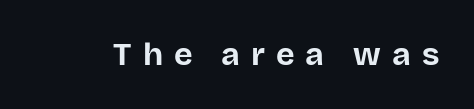
The image shows 32 px bold sans-serif type, upright; set unusually wide letter spacing (+0.34 em), not underlined; low stroke contrast and a large x-height.
